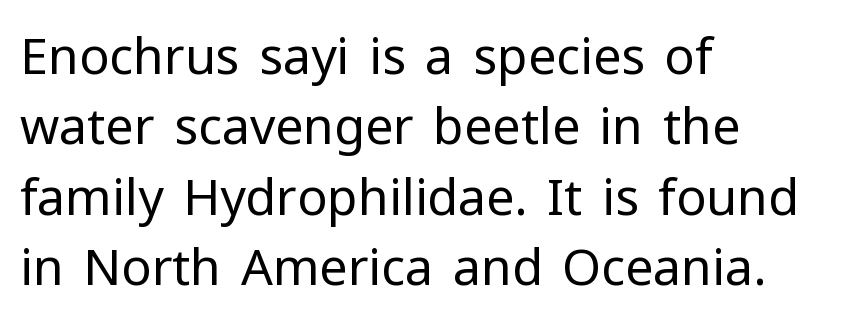
The image shows 50 px regular-weight sans-serif type, upright; set left-aligned, normal line spacing (1.41x), normal letter spacing, not underlined; low stroke contrast and a medium x-height.
